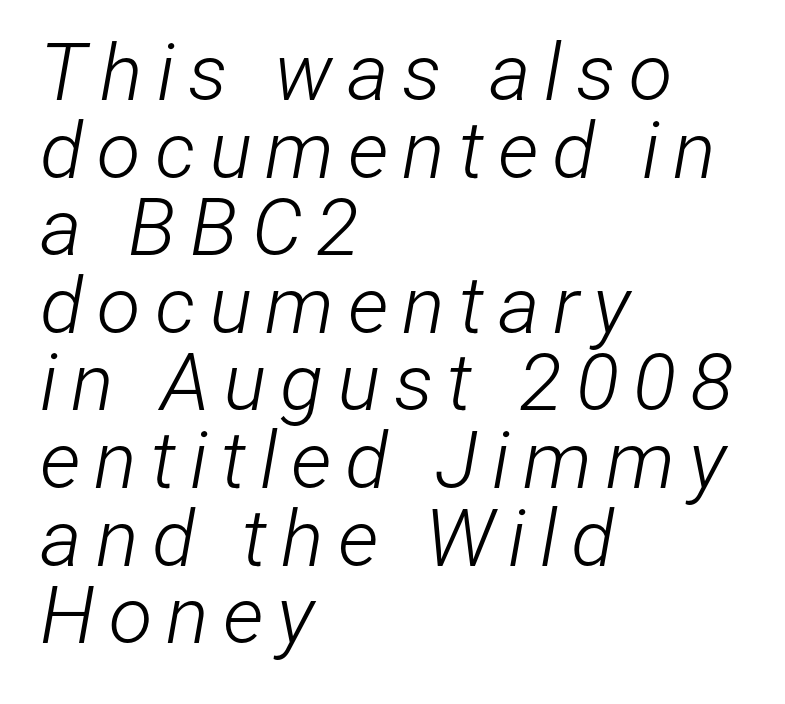
{"italic": "yes", "lean": "right", "slant_degrees": 12, "bold": "no", "weight": "light", "width": "condensed", "stroke_contrast": "low", "x_height": "medium", "monospaced": "no", "underline": "no", "align": "left", "line_spacing": "tight", "line_spacing_ratio": 0.97, "glyph_px": 80}
